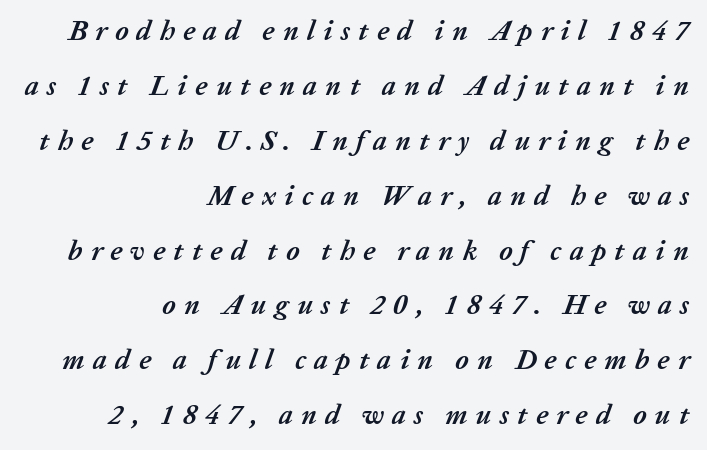
Q: Is the text bold? A: Yes.
Q: Is the text italic (slanted)? A: Yes, it leans right by about 20 degrees.
Q: Is the text underlined? A: No.
Q: How is the paragraph aligned? A: Right-aligned.
Q: Is the spacing between letters normal or unusually wide? A: Unusually wide.
Q: Is the spacing between lines tight, normal or loose? A: Loose.
Q: Width (condensed, normal, or wide)? A: Normal.
Q: Stroke contrast? A: Low.
Q: x-height? A: Medium.
Q: Monospaced? A: No.
